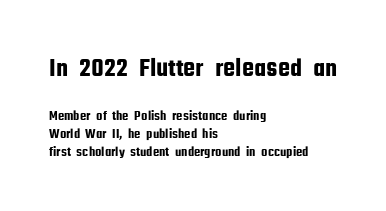
The image shows 27 px text type, upright; set left-aligned, normal line spacing (1.3x), normal letter spacing, not underlined; the first (top) block is 1.93x larger.
